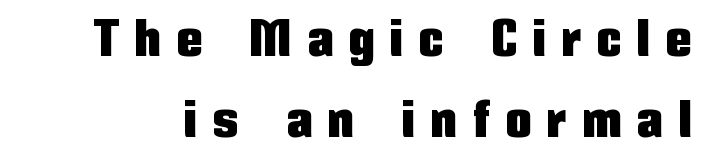
Q: Is the text italic (slanted)? A: No, it is upright.
Q: Is the typeface a serif or a sans-serif typeface? A: Sans-serif.
Q: Is the text underlined? A: No.
Q: Is the spacing between letters normal or unusually wide? A: Unusually wide.
Q: Is the spacing between lines tight, normal or loose? A: Normal.
Q: Width (condensed, normal, or wide)? A: Condensed.
Q: Stroke contrast? A: Low.
Q: x-height? A: Medium.
Q: Monospaced? A: No.
